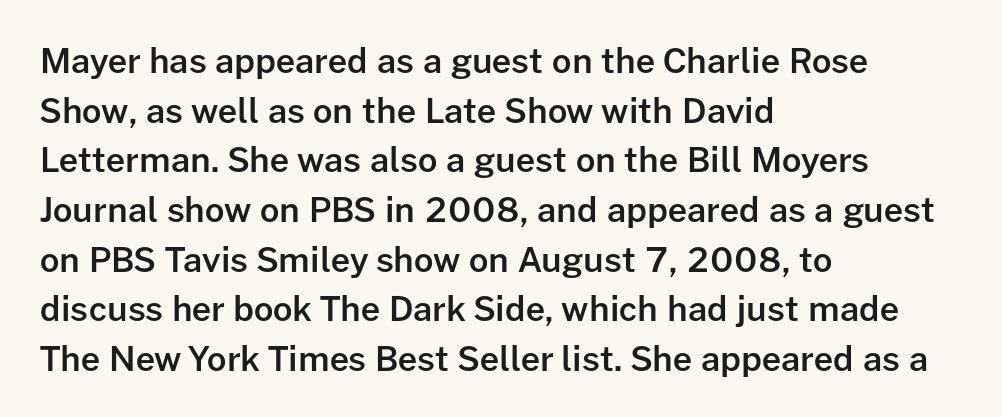
Q: Is the text bold? A: Semi-bold.
Q: Is the text italic (slanted)? A: No, it is upright.
Q: Is the typeface a serif or a sans-serif typeface? A: Sans-serif.
Q: Is the text underlined? A: No.
Q: How is the paragraph aligned? A: Left-aligned.
Q: Is the spacing between letters normal or unusually wide? A: Normal.
Q: Is the spacing between lines tight, normal or loose? A: Normal.
Q: Width (condensed, normal, or wide)? A: Normal.
Q: Stroke contrast? A: Low.
Q: x-height? A: Medium.
Q: Monospaced? A: No.
